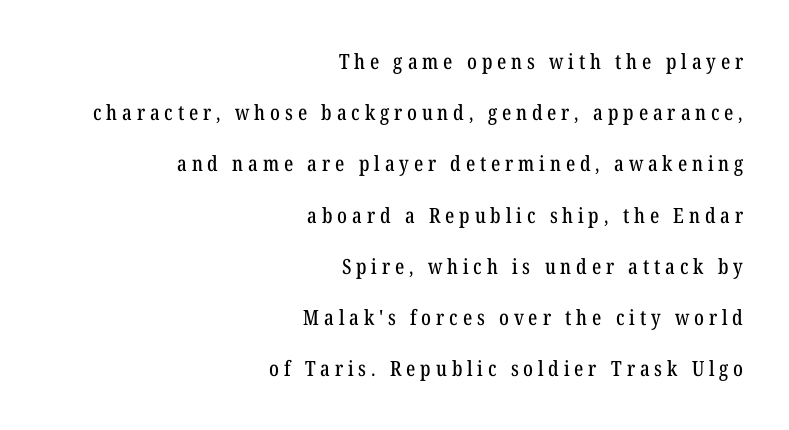
The image shows 21 px text type, upright; set right-aligned, loose line spacing (2.44x), unusually wide letter spacing (+0.23 em), not underlined.
